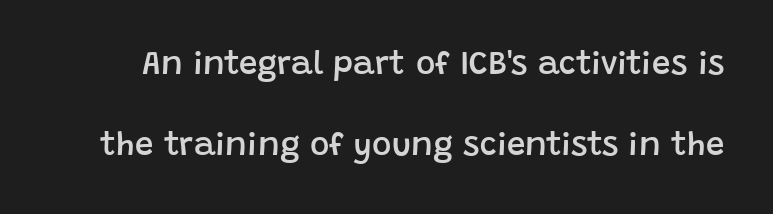
Q: Is the text bold? A: Semi-bold.
Q: Is the text italic (slanted)? A: No, it is upright.
Q: Is the typeface a serif or a sans-serif typeface? A: Sans-serif.
Q: Is the text underlined? A: No.
Q: Is the spacing between letters normal or unusually wide? A: Normal.
Q: Is the spacing between lines tight, normal or loose? A: Loose.
Q: Width (condensed, normal, or wide)? A: Normal.
Q: Stroke contrast? A: Low.
Q: x-height? A: Large.
Q: Monospaced? A: No.
